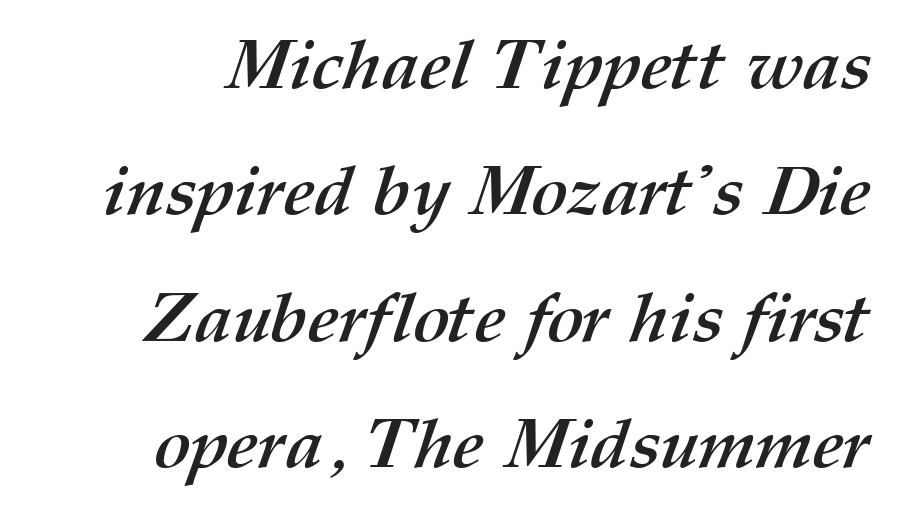
{"bold": "yes", "weight": "semibold", "width": "normal", "stroke_contrast": "medium", "x_height": "medium", "monospaced": "no", "underline": "no", "line_spacing_ratio": 1.83, "letter_spacing": "normal", "letter_spacing_em": 0.0, "glyph_px": 69}
